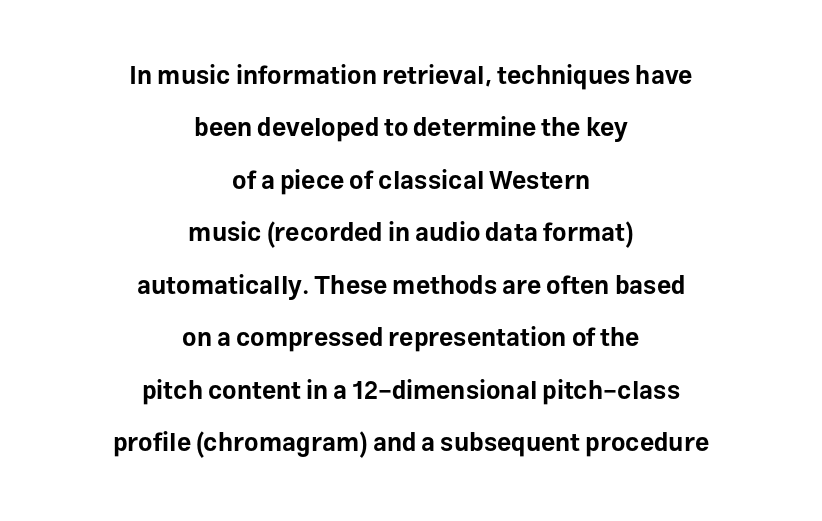
{"italic": "no", "bold": "yes", "underline": "no", "align": "center", "line_spacing": "loose", "line_spacing_ratio": 2.1, "letter_spacing": "normal", "letter_spacing_em": 0.0, "glyph_px": 25}
